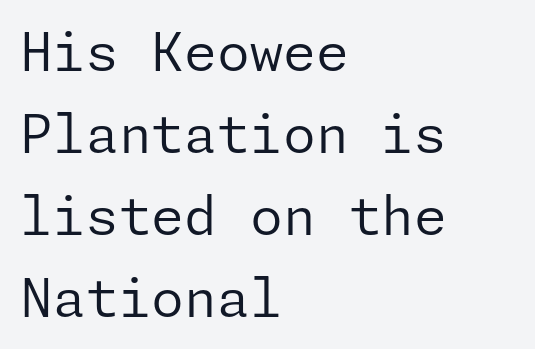
The image shows 53 px regular-weight sans-serif type, upright; set left-aligned, normal line spacing (1.55x), normal letter spacing, not underlined; low stroke contrast and a medium x-height.
